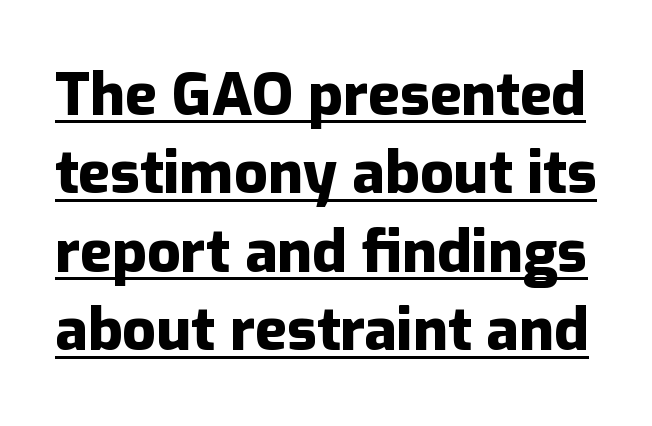
The typesetter has applied underlining to the passage shown. When letters stand straight like this, we call the style roman or upright. The passage shown is emphatically bold. These lines are composed in type without serifs. A typesetter would call this proportional, since set widths differ per character. Tracking value appears to be zero — textbook default spacing.
